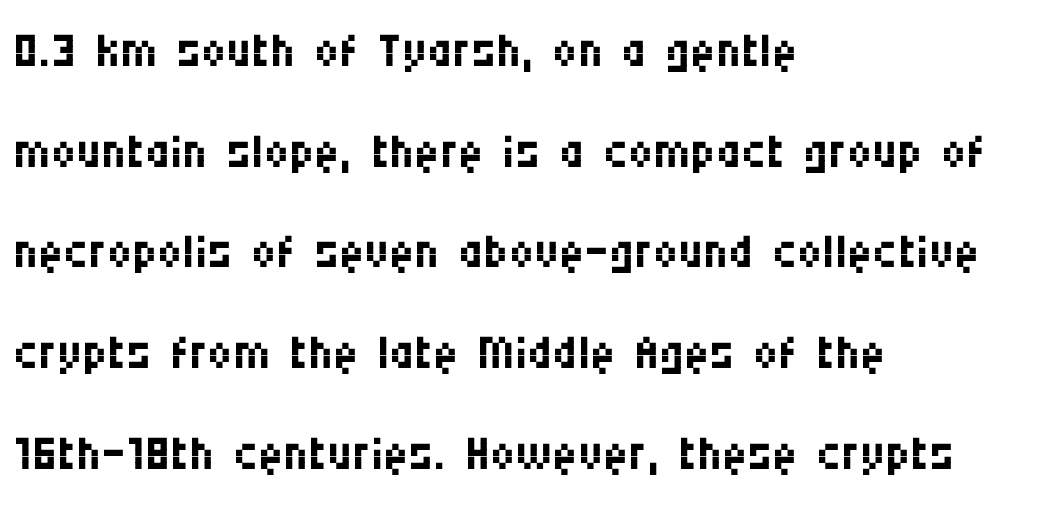
Q: Is the text bold? A: No.
Q: Is the text italic (slanted)? A: No, it is upright.
Q: Is the typeface a serif or a sans-serif typeface? A: Sans-serif.
Q: Is the text underlined? A: No.
Q: How is the paragraph aligned? A: Left-aligned.
Q: Is the spacing between letters normal or unusually wide? A: Normal.
Q: Is the spacing between lines tight, normal or loose? A: Normal.
Q: Width (condensed, normal, or wide)? A: Condensed.
Q: Stroke contrast? A: Medium.
Q: x-height? A: Large.
Q: Monospaced? A: No.
